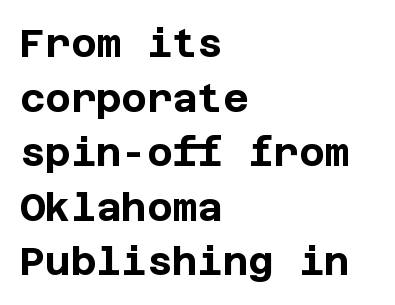
The image shows 39 px bold sans-serif type, upright; set left-aligned, normal line spacing (1.4x), normal letter spacing, not underlined; low stroke contrast and a large x-height.
